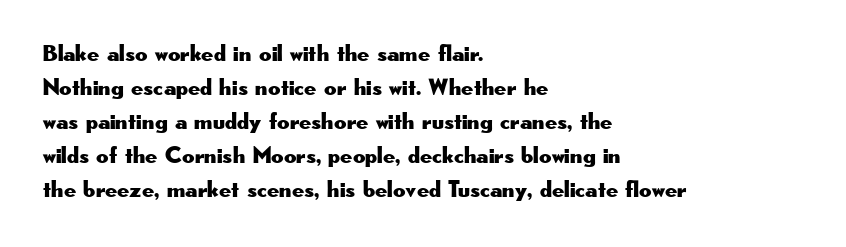
{"italic": "no", "underline": "no", "align": "left", "line_spacing": "normal", "line_spacing_ratio": 1.42, "letter_spacing": "normal", "letter_spacing_em": 0.0, "glyph_px": 24}
